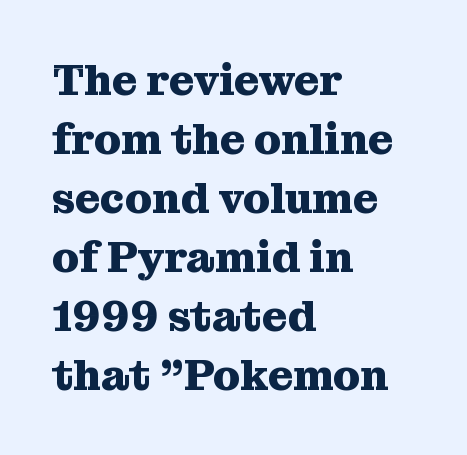
Posture: straight, roman, zero tilt. The passage shown is typed in a proportional face where columns would drift. Heft: maximum for text — a bold. Line beginnings align vertically; line endings do not. The rendering keeps characters at their native spacing. The type family on display is of the serif kind.
